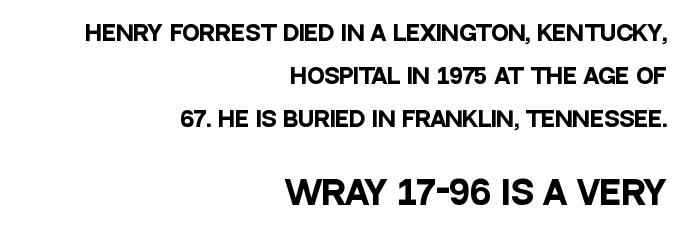
{"serif": "no", "italic": "no", "bold": "yes", "weight": "heavy", "width": "condensed", "stroke_contrast": "low", "x_height": "large", "monospaced": "no", "underline": "no", "align": "right", "line_spacing": "loose", "line_spacing_ratio": 2.05, "letter_spacing": "normal", "letter_spacing_em": 0.0, "larger_block": "second", "size_ratio": 1.52, "glyph_px": 32}
